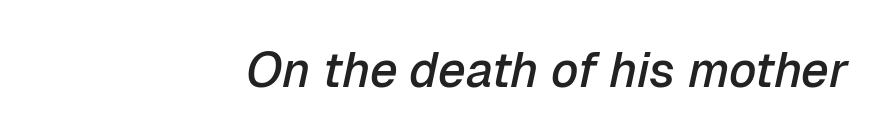
The image shows 49 px semibold type, italic (leaning right); set right-aligned, normal letter spacing, not underlined; low stroke contrast and a medium x-height.
